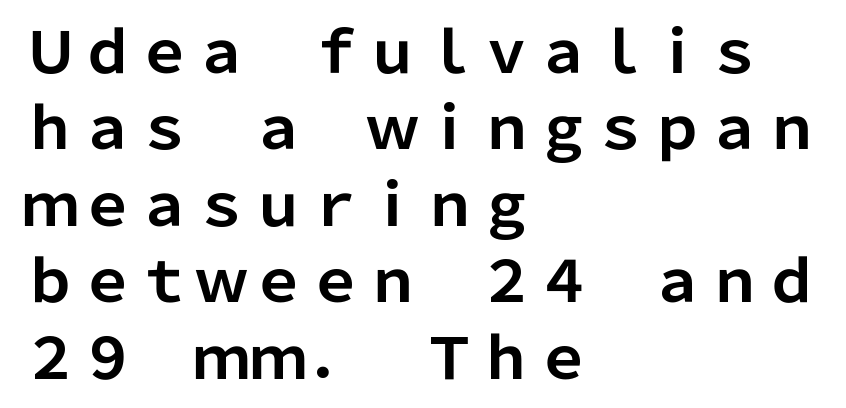
{"serif": "no", "italic": "no", "bold": "yes", "weight": "bold", "width": "normal", "stroke_contrast": "low", "x_height": "medium", "monospaced": "no", "underline": "no", "align": "left", "line_spacing": "normal", "line_spacing_ratio": 1.34, "letter_spacing": "normal", "letter_spacing_em": 0.0, "glyph_px": 57}
